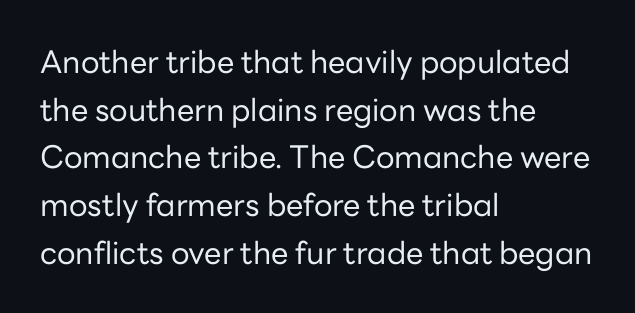
{"serif": "no", "italic": "no", "bold": "no", "weight": "regular", "width": "normal", "stroke_contrast": "low", "x_height": "medium", "monospaced": "no", "underline": "no", "align": "left", "line_spacing": "normal", "line_spacing_ratio": 1.54, "letter_spacing": "normal", "letter_spacing_em": 0.0, "glyph_px": 31}
